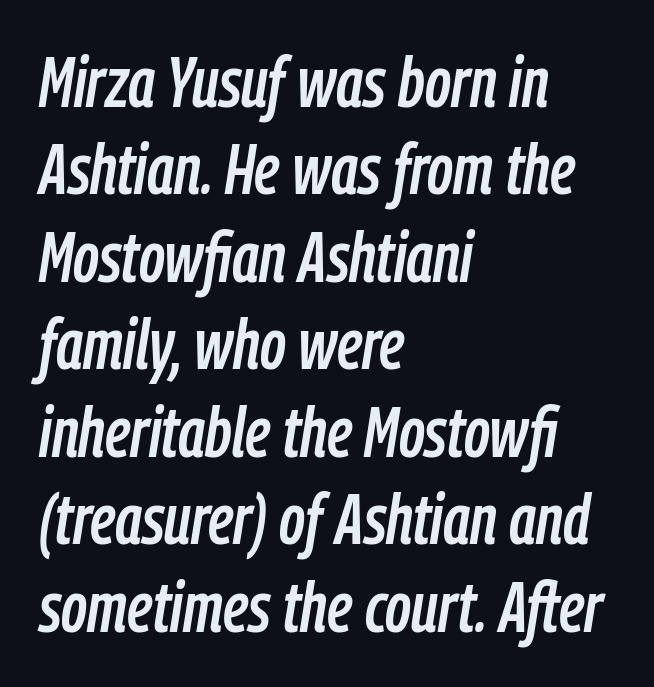
Q: Is the text italic (slanted)? A: Yes, it leans right by about 9 degrees.
Q: Is the text underlined? A: No.
Q: How is the paragraph aligned? A: Left-aligned.
Q: Is the spacing between letters normal or unusually wide? A: Normal.
Q: Is the spacing between lines tight, normal or loose? A: Normal.
Q: Width (condensed, normal, or wide)? A: Condensed.
Q: Stroke contrast? A: Low.
Q: x-height? A: Medium.
Q: Monospaced? A: No.
